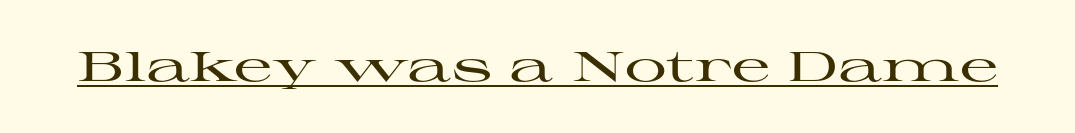
Q: Is the text italic (slanted)? A: No, it is upright.
Q: Is the typeface a serif or a sans-serif typeface? A: Serif.
Q: Is the text underlined? A: Yes.
Q: Is the spacing between letters normal or unusually wide? A: Normal.
Q: Width (condensed, normal, or wide)? A: Wide.
Q: Stroke contrast? A: High.
Q: x-height? A: Medium.
Q: Monospaced? A: No.
